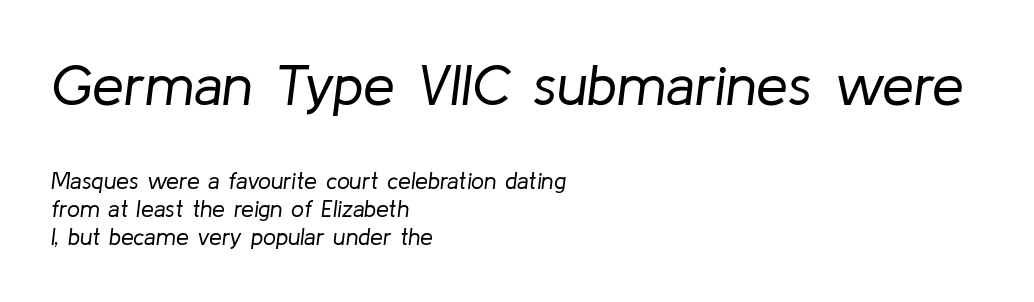
{"italic": "yes", "lean": "right", "slant_degrees": 8, "bold": "no", "weight": "regular", "width": "normal", "stroke_contrast": "low", "x_height": "medium", "monospaced": "no", "underline": "no", "align": "left", "line_spacing_ratio": 1.23, "letter_spacing": "normal", "letter_spacing_em": 0.0, "larger_block": "first", "size_ratio": 2.48, "glyph_px": 57}
